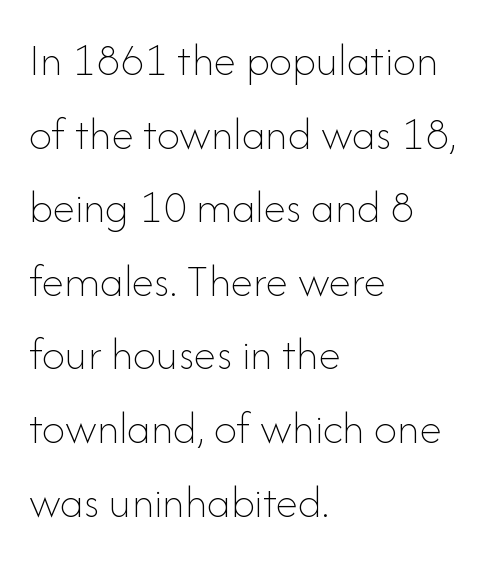
{"italic": "no", "bold": "no", "weight": "thin", "width": "normal", "stroke_contrast": "low", "x_height": "small", "monospaced": "no", "underline": "no", "align": "left", "line_spacing": "normal", "line_spacing_ratio": 1.6, "letter_spacing": "normal", "letter_spacing_em": 0.0, "glyph_px": 46}
